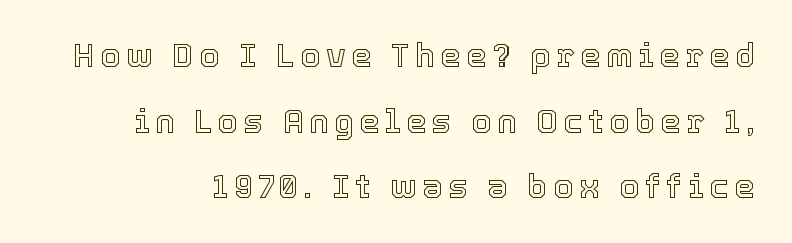
Honestly, there is no underline to notice here at all. The rendering uses a large line-height, opening up the rows. The letters advance in unequal steps, a hallmark of proportional type. Nope, not italic — everything's standing straight.
